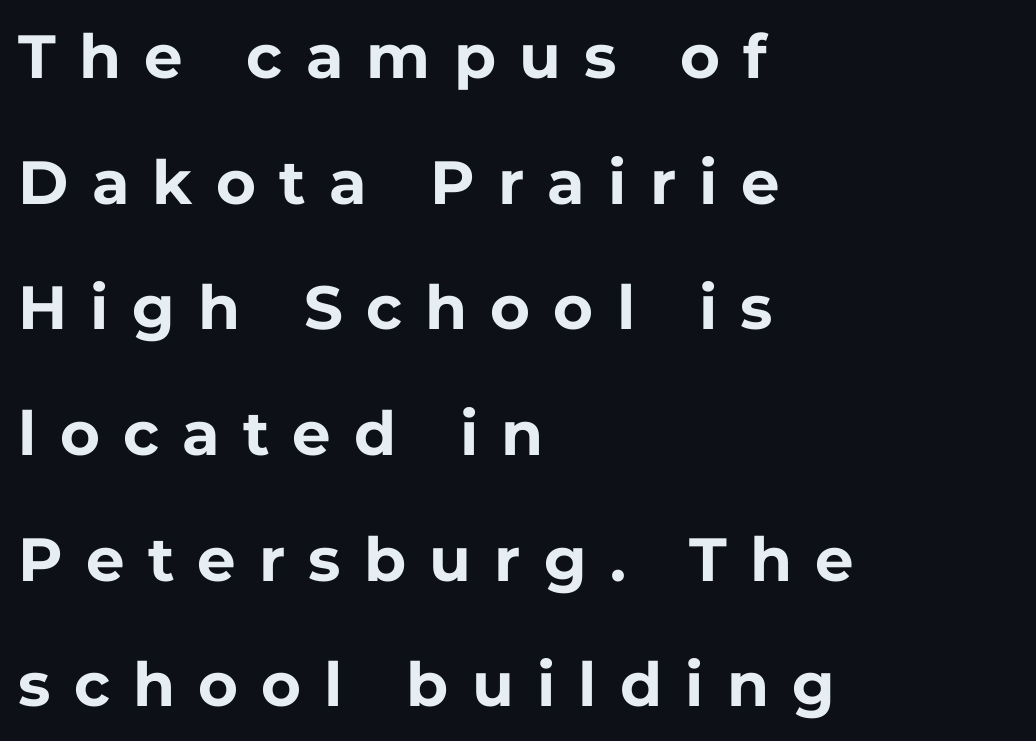
The image shows 61 px bold sans-serif type, upright; set left-aligned, loose line spacing (2.06x), unusually wide letter spacing (+0.38 em), not underlined; low stroke contrast and a medium x-height.
